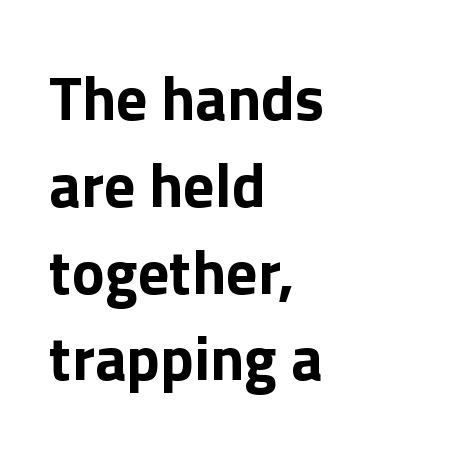
Q: Is the text bold? A: Yes.
Q: Is the text italic (slanted)? A: No, it is upright.
Q: Is the typeface a serif or a sans-serif typeface? A: Sans-serif.
Q: Is the text underlined? A: No.
Q: How is the paragraph aligned? A: Left-aligned.
Q: Is the spacing between letters normal or unusually wide? A: Normal.
Q: Is the spacing between lines tight, normal or loose? A: Normal.
Q: Width (condensed, normal, or wide)? A: Normal.
Q: x-height? A: Medium.
Q: Monospaced? A: No.
